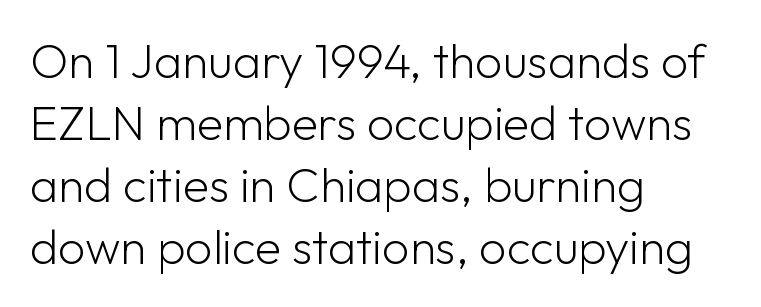
Q: Is the text bold? A: No.
Q: Is the text italic (slanted)? A: No, it is upright.
Q: Is the typeface a serif or a sans-serif typeface? A: Sans-serif.
Q: Is the text underlined? A: No.
Q: How is the paragraph aligned? A: Left-aligned.
Q: Is the spacing between letters normal or unusually wide? A: Normal.
Q: Is the spacing between lines tight, normal or loose? A: Normal.
Q: Width (condensed, normal, or wide)? A: Normal.
Q: Stroke contrast? A: Low.
Q: x-height? A: Medium.
Q: Monospaced? A: No.
